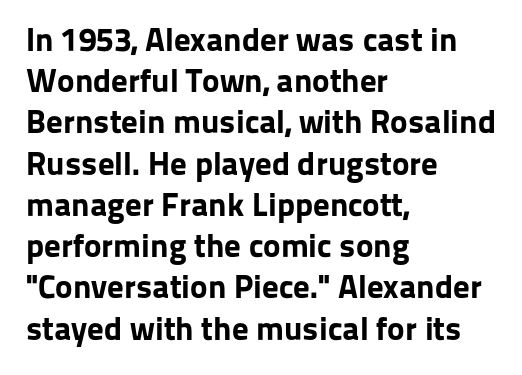
{"serif": "no", "italic": "no", "bold": "yes", "weight": "bold", "width": "normal", "stroke_contrast": "low", "x_height": "medium", "monospaced": "no", "underline": "no", "align": "left", "line_spacing": "normal", "line_spacing_ratio": 1.25, "letter_spacing": "normal", "letter_spacing_em": 0.0, "glyph_px": 33}
